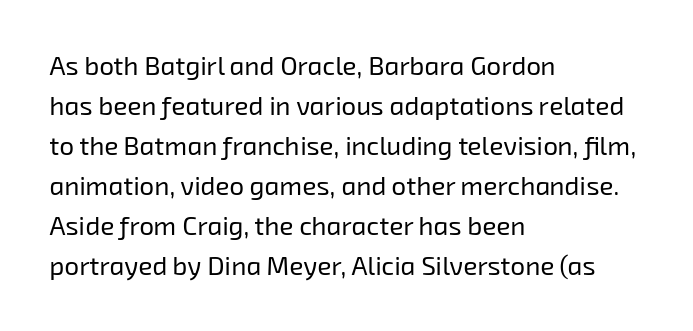
{"bold": "no", "underline": "no", "align": "left", "line_spacing": "normal", "line_spacing_ratio": 1.54, "letter_spacing": "normal", "letter_spacing_em": 0.0, "glyph_px": 26}
